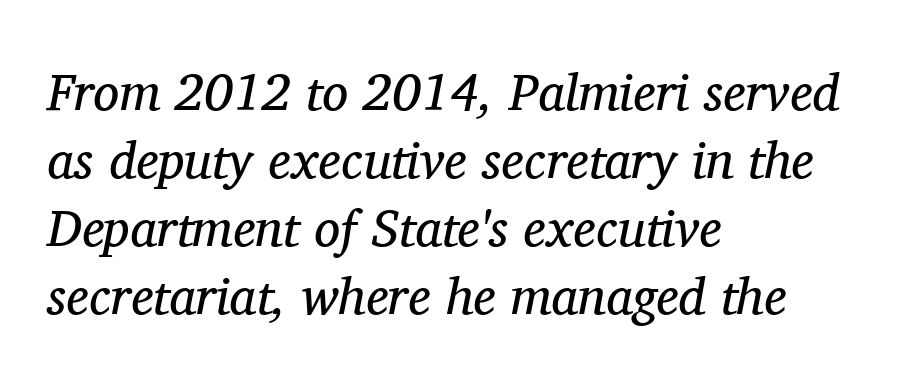
Interline gaps are of average width in this sample. Horizontally, the lines are justified to the leading edge only. The passage shown leans; its letterforms are oblique. This is serif lettering, the kind often seen in printed books. Here the glyphs are tracked normally, forming tight word shapes. Weight: in the light-to-regular range.
